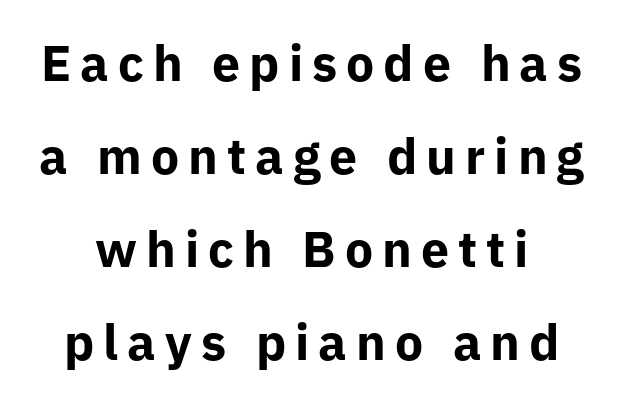
The image shows 50 px bold sans-serif type, upright; set line spacing 1.86x, not underlined; low stroke contrast and a medium x-height.
